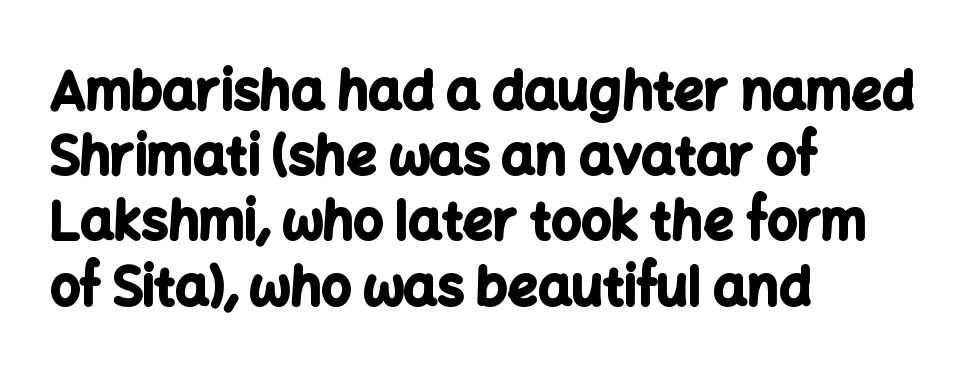
The image shows 53 px bold sans-serif type, upright; set left-aligned, line spacing 1.23x, normal letter spacing, not underlined; low stroke contrast and a medium x-height.
